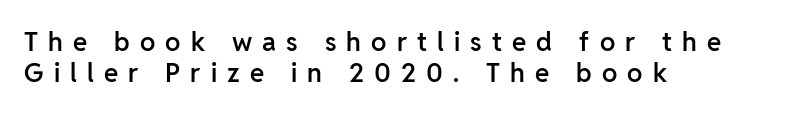
{"italic": "no", "bold": "semi", "underline": "no", "align": "left", "line_spacing_ratio": 1.18, "letter_spacing": "wide", "letter_spacing_em": 0.39, "glyph_px": 26}
